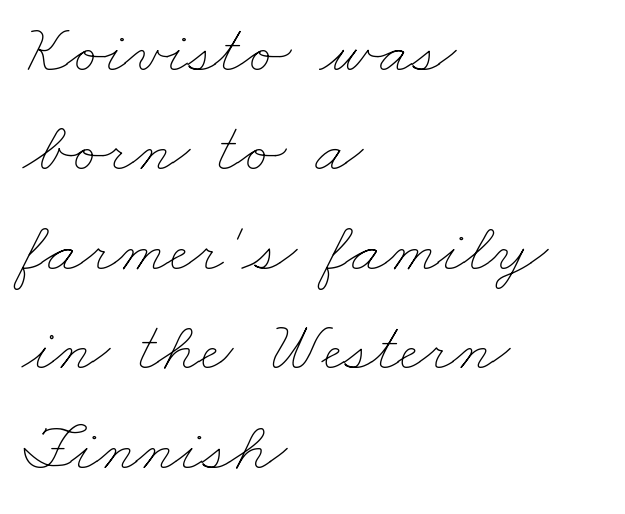
The image shows 71 px thin, wide type; set left-aligned, normal line spacing (1.4x), normal letter spacing, not underlined; low stroke contrast and a small x-height.
